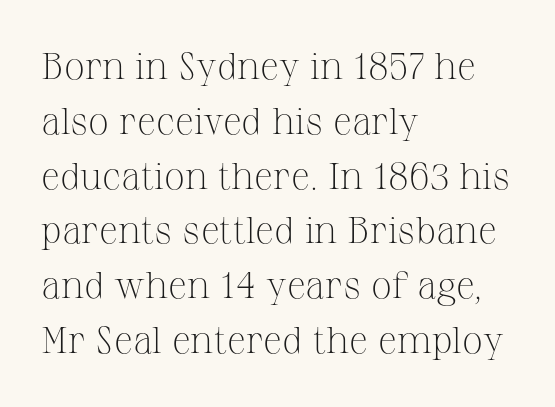
{"serif": "yes", "italic": "no", "bold": "no", "weight": "light", "width": "normal", "stroke_contrast": "medium", "x_height": "medium", "monospaced": "no", "underline": "no", "align": "left", "line_spacing": "normal", "line_spacing_ratio": 1.48, "letter_spacing": "normal", "letter_spacing_em": 0.0, "glyph_px": 37}
